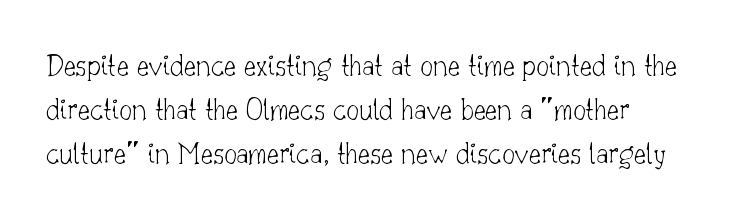
Summary of vertical rhythm: regular, with standard interline spacing. Notice how the stems are strictly vertical — no italics here. Type without underlining. Look at the bottom of the vertical strokes: they flare into serifs here. Nobody touched the tracking dial on this one. Think of a printed novel: that variable character pitch is what you see here.
